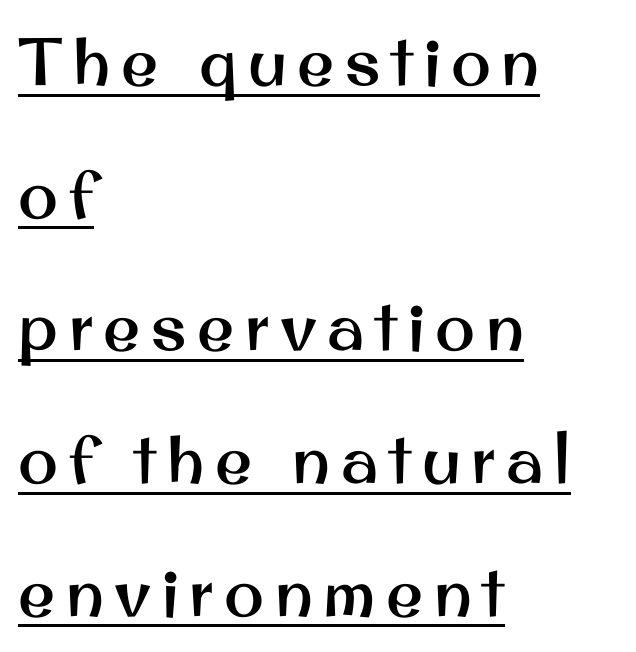
The passage shown is underscored from start to finish. Is there any slant? The stems are plumb. Spacing verdict: proportional, widths tailored to each character. Stroke terminals: plain, sans-serif. Left-aligned paragraph, ragged on the right. The vertical gap from one line to the next is large.
